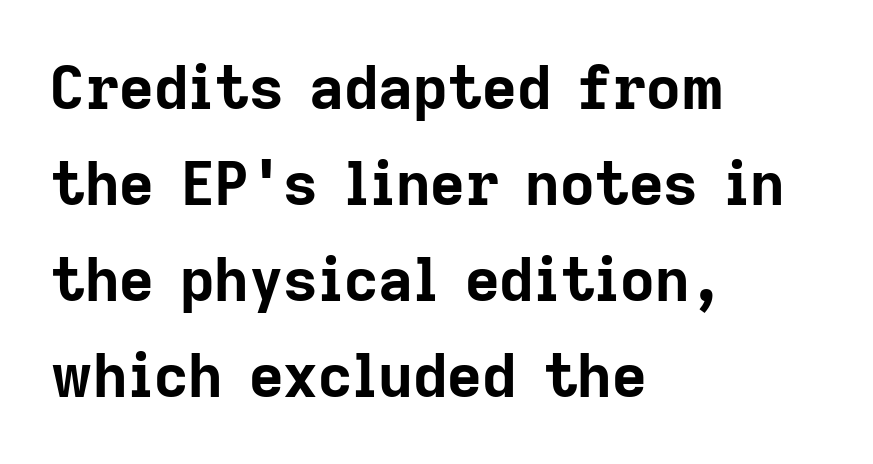
Tracking here is standard; glyphs follow each other at the usual distance. Font category for this specimen: sans-serif. These lines are rendered in a variable-pitch font. This is heavy type, rendered in bold.
